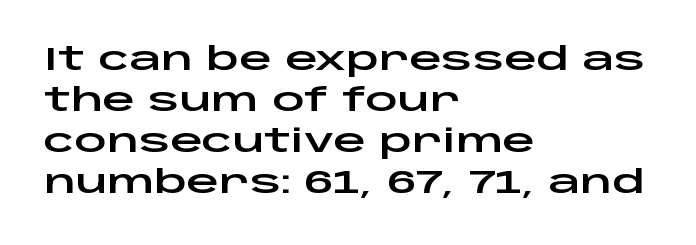
Q: Is the text italic (slanted)? A: No, it is upright.
Q: Is the typeface a serif or a sans-serif typeface? A: Sans-serif.
Q: Is the text underlined? A: No.
Q: How is the paragraph aligned? A: Left-aligned.
Q: Is the spacing between letters normal or unusually wide? A: Normal.
Q: Is the spacing between lines tight, normal or loose? A: Normal.
Q: Width (condensed, normal, or wide)? A: Wide.
Q: Stroke contrast? A: Low.
Q: x-height? A: Large.
Q: Monospaced? A: No.
